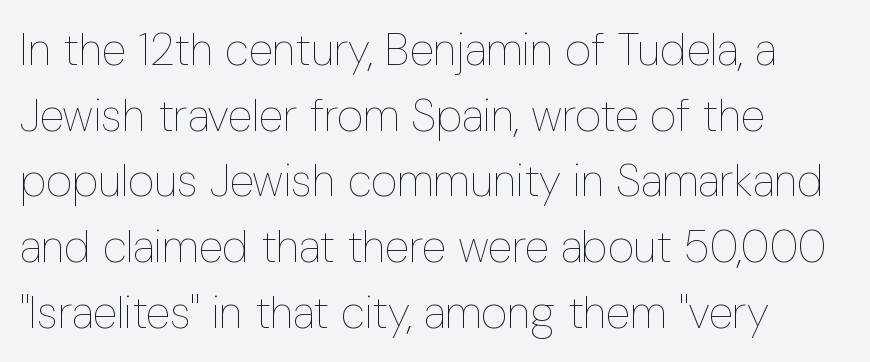
The image shows 45 px thin, condensed type, upright; set left-aligned, normal line spacing (1.46x), normal letter spacing, not underlined; low stroke contrast and a medium x-height.
